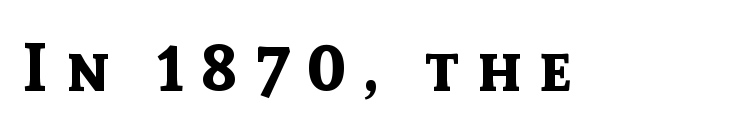
Does extra space separate the letters? Yes, quite a lot of it. Has an underline been added? It has not. These words are printed bold, with thick strokes throughout. Note: no serifs on the glyphs. The face used here is proportionally spaced, like ordinary book or web type.
